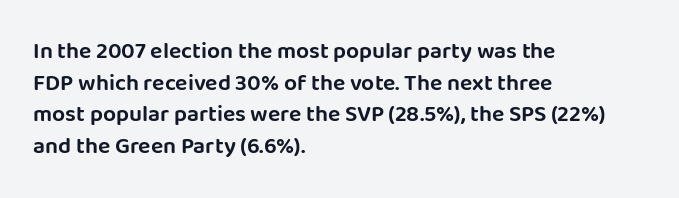
The letterforms sit shoulder to shoulder at normal distance. The paragraph has a hard left edge and a soft right edge. A clean baseline with only descenders dipping below it. No italicization has been applied; the sample stays upright.
